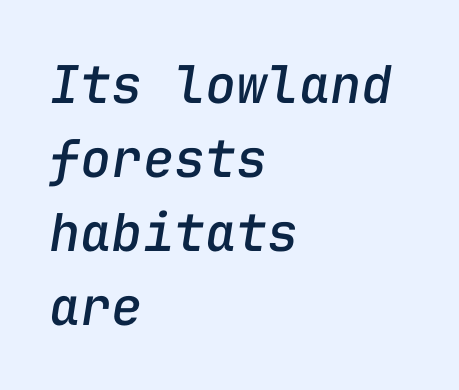
Honestly, the letter spacing is just normal — you wouldn't notice it. The letters march in equal steps, a hallmark of fixed-pitch type. In CSS terms this would be text-align: left. Leading matches the norm, producing a regular column. The rendering applies a slant to the glyphs.
